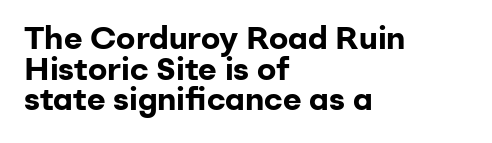
The passage shown is typed in a proportional face where columns would drift. Descenders are the only things crossing below the line. These lines keep a tight, regular rhythm from letter to letter. The block of text is dense from top to bottom, with scant space between rows. The characters display no serif detailing; their extremities are plain. These lines were composed using upright roman letters.
